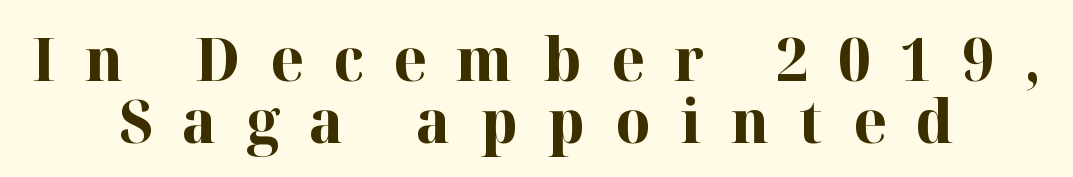
Q: Is the text bold? A: Yes.
Q: Is the text italic (slanted)? A: No, it is upright.
Q: Is the typeface a serif or a sans-serif typeface? A: Serif.
Q: Is the text underlined? A: No.
Q: How is the paragraph aligned? A: Centered.
Q: Is the spacing between letters normal or unusually wide? A: Unusually wide.
Q: Is the spacing between lines tight, normal or loose? A: Tight.
Q: Width (condensed, normal, or wide)? A: Normal.
Q: Stroke contrast? A: High.
Q: x-height? A: Medium.
Q: Monospaced? A: No.
